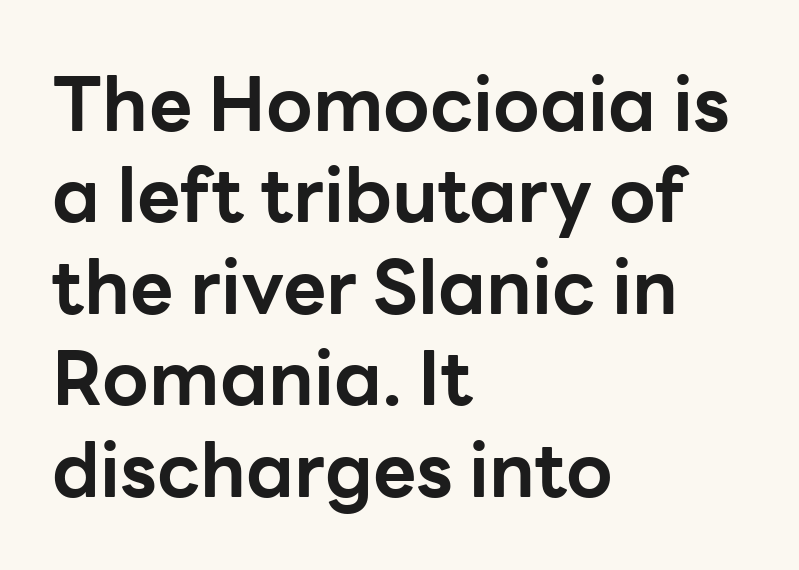
Q: Is the text bold? A: Yes.
Q: Is the text italic (slanted)? A: No, it is upright.
Q: Is the typeface a serif or a sans-serif typeface? A: Sans-serif.
Q: Is the text underlined? A: No.
Q: How is the paragraph aligned? A: Left-aligned.
Q: Is the spacing between letters normal or unusually wide? A: Normal.
Q: Width (condensed, normal, or wide)? A: Normal.
Q: Stroke contrast? A: Low.
Q: x-height? A: Medium.
Q: Monospaced? A: No.
